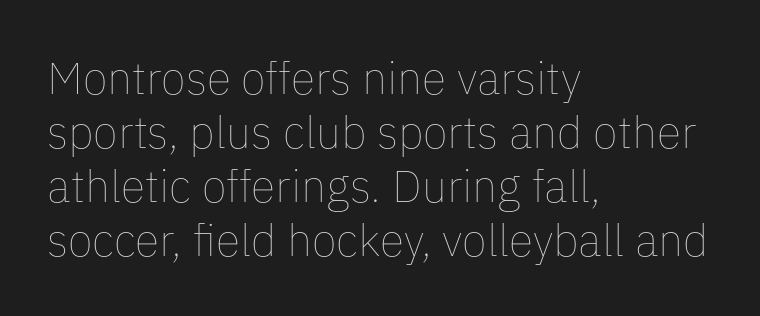
The image shows 45 px thin type, upright; set left-aligned, line spacing 1.2x, normal letter spacing, not underlined; low stroke contrast and a medium x-height.
